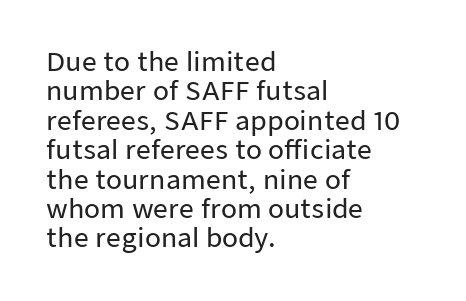
Q: Is the text italic (slanted)? A: No, it is upright.
Q: Is the text underlined? A: No.
Q: How is the paragraph aligned? A: Left-aligned.
Q: Is the spacing between letters normal or unusually wide? A: Normal.
Q: Is the spacing between lines tight, normal or loose? A: Tight.
